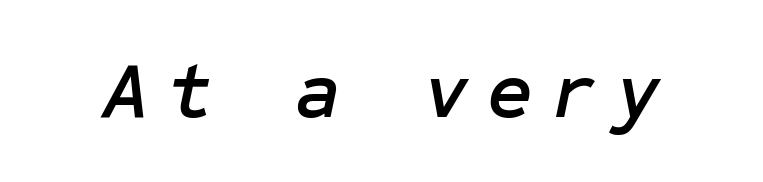
The image shows 79 px text type, italic (leaning right); set unusually wide letter spacing (+0.23 em), not underlined; low stroke contrast and a medium x-height.
